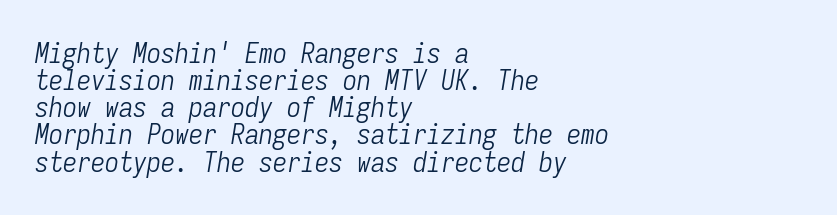
{"italic": "yes", "lean": "right", "slant_degrees": 9, "bold": "no", "weight": "light", "width": "condensed", "stroke_contrast": "low", "x_height": "medium", "monospaced": "yes", "underline": "no", "align": "left", "line_spacing": "tight", "line_spacing_ratio": 0.97, "letter_spacing": "normal", "letter_spacing_em": 0.0, "glyph_px": 28}
